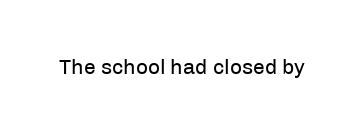
{"italic": "no", "bold": "no", "underline": "no", "letter_spacing": "normal", "letter_spacing_em": 0.0, "glyph_px": 21}
